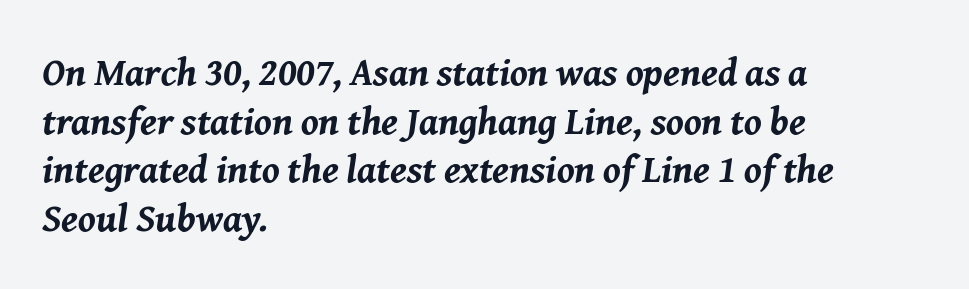
The image shows 39 px bold type, italic (leaning right); set left-aligned, normal line spacing (1.25x), normal letter spacing, not underlined; medium stroke contrast and a medium x-height.
